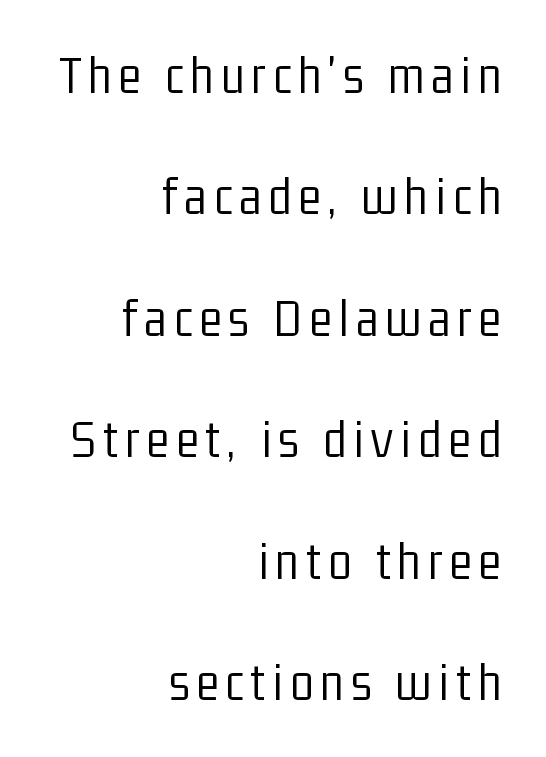
{"serif": "no", "italic": "no", "bold": "no", "weight": "light", "width": "condensed", "stroke_contrast": "low", "x_height": "medium", "monospaced": "no", "underline": "no", "align": "right", "line_spacing": "loose", "line_spacing_ratio": 2.25, "glyph_px": 54}
